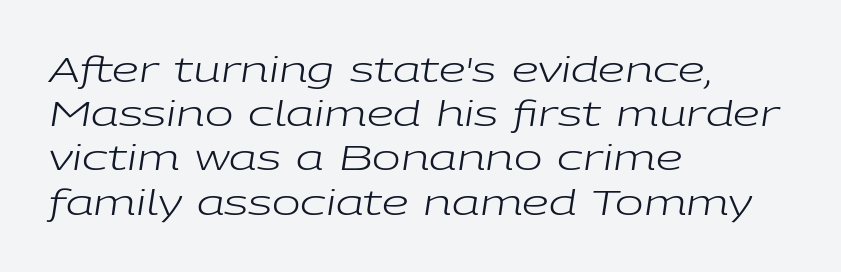
{"italic": "yes", "lean": "right", "slant_degrees": 9, "bold": "no", "weight": "regular", "width": "wide", "stroke_contrast": "low", "x_height": "medium", "monospaced": "no", "underline": "no", "align": "left", "line_spacing": "normal", "line_spacing_ratio": 1.3, "letter_spacing": "normal", "letter_spacing_em": 0.0, "glyph_px": 34}
